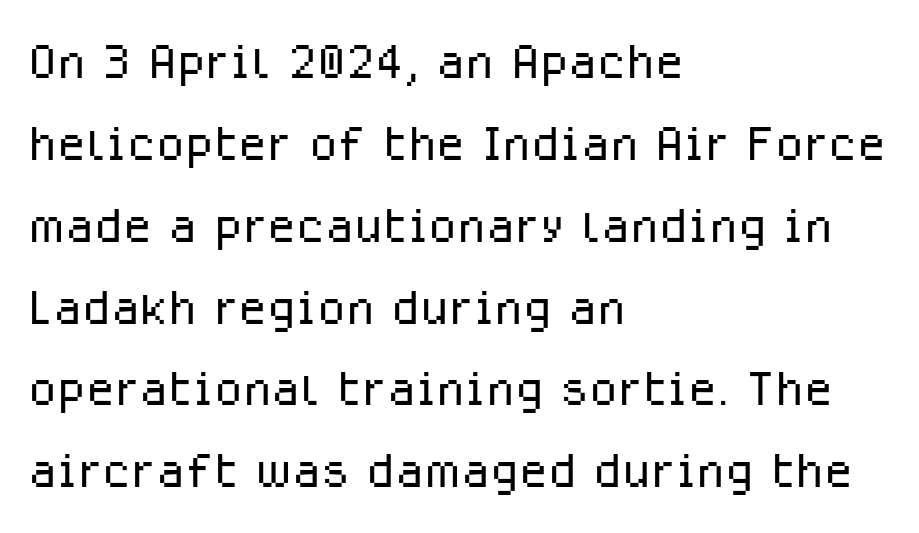
Q: Is the text bold? A: No.
Q: Is the text italic (slanted)? A: No, it is upright.
Q: Is the typeface a serif or a sans-serif typeface? A: Sans-serif.
Q: Is the text underlined? A: No.
Q: How is the paragraph aligned? A: Left-aligned.
Q: Is the spacing between letters normal or unusually wide? A: Normal.
Q: Width (condensed, normal, or wide)? A: Normal.
Q: Stroke contrast? A: Low.
Q: x-height? A: Medium.
Q: Monospaced? A: No.
